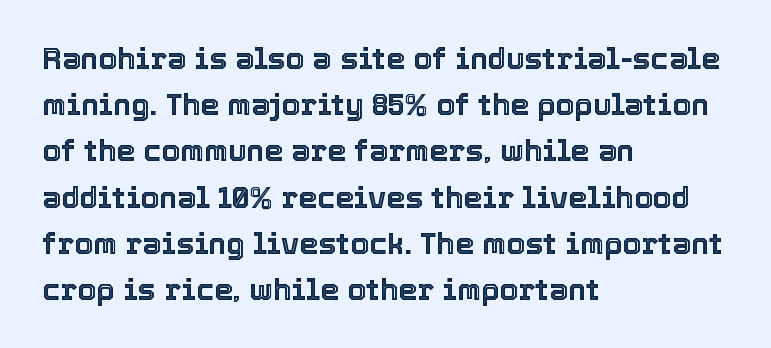
{"italic": "no", "width": "normal", "x_height": "medium", "monospaced": "no", "underline": "no", "align": "left", "line_spacing": "normal", "line_spacing_ratio": 1.54, "letter_spacing": "normal", "letter_spacing_em": 0.0, "glyph_px": 30}
